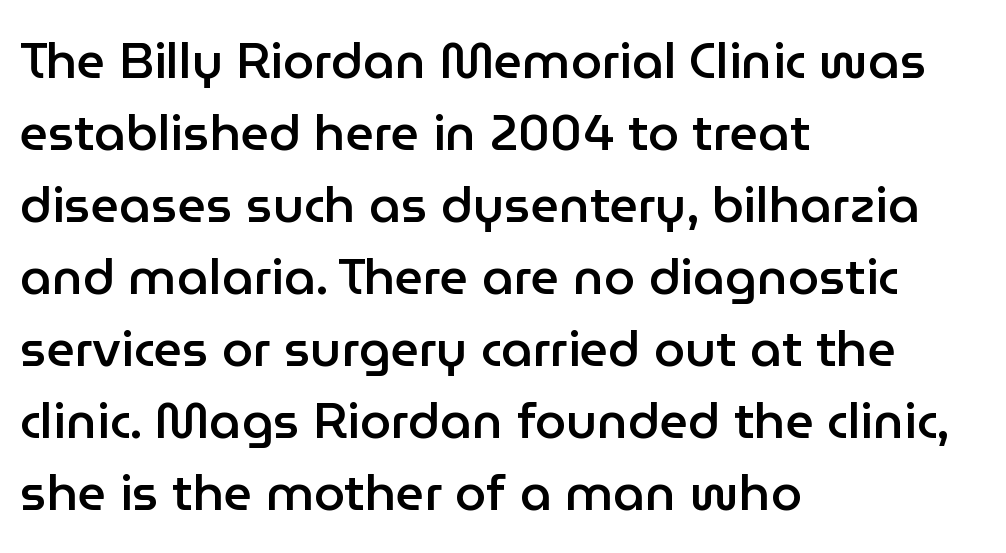
{"serif": "no", "italic": "no", "bold": "semi", "weight": "semibold", "width": "normal", "stroke_contrast": "low", "x_height": "medium", "monospaced": "no", "underline": "no", "align": "left", "line_spacing": "normal", "line_spacing_ratio": 1.44, "letter_spacing": "normal", "letter_spacing_em": 0.0, "glyph_px": 50}
